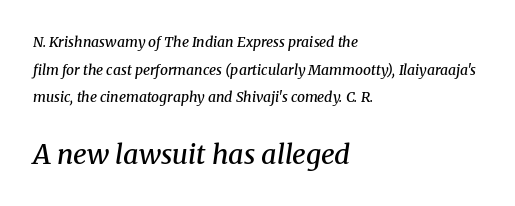
Q: Is the text bold? A: Semi-bold.
Q: Is the text italic (slanted)? A: Yes, it leans right by about 8 degrees.
Q: Is the text underlined? A: No.
Q: How is the paragraph aligned? A: Left-aligned.
Q: Is the spacing between letters normal or unusually wide? A: Normal.
Q: Is the spacing between lines tight, normal or loose? A: Loose.
Q: Which block of text is set in a larger size, the first (top) or the second (bottom)? A: The second (bottom) one.
